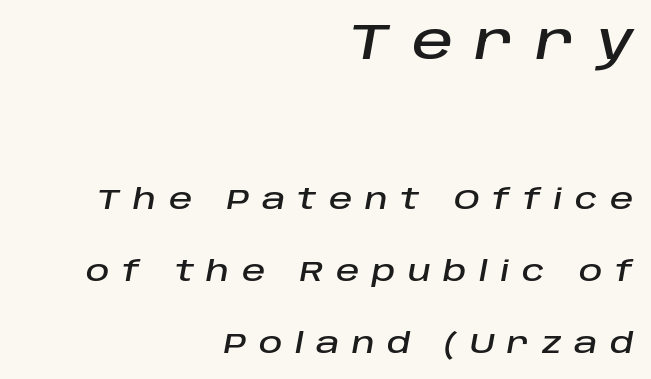
{"italic": "yes", "lean": "right", "slant_degrees": 10, "width": "normal", "stroke_contrast": "low", "x_height": "large", "monospaced": "no", "underline": "no", "align": "right", "line_spacing": "loose", "line_spacing_ratio": 2.48, "letter_spacing": "wide", "letter_spacing_em": 0.43, "larger_block": "first", "size_ratio": 1.76, "glyph_px": 51}
